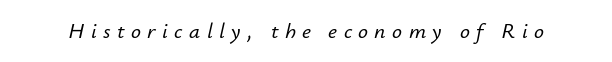
The image shows 22 px text type, italic (leaning right); set unusually wide letter spacing (+0.29 em), not underlined.
